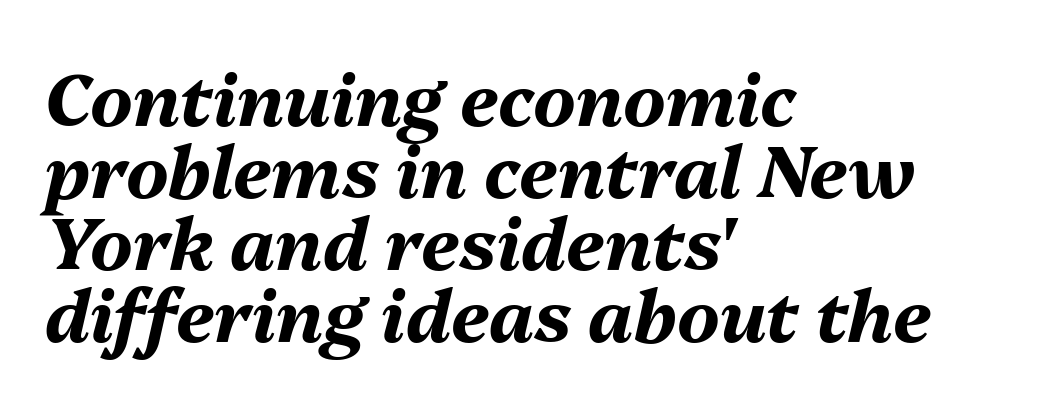
The image shows 72 px bold type, italic (leaning right); set left-aligned, tight line spacing (1.0x), normal letter spacing, not underlined; medium stroke contrast and a medium x-height.
